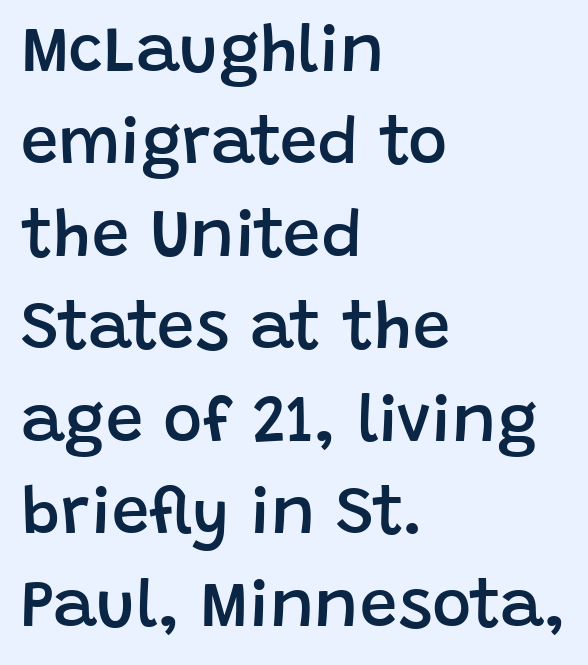
Q: Is the text bold? A: Semi-bold.
Q: Is the text italic (slanted)? A: No, it is upright.
Q: Is the typeface a serif or a sans-serif typeface? A: Sans-serif.
Q: Is the text underlined? A: No.
Q: How is the paragraph aligned? A: Left-aligned.
Q: Is the spacing between letters normal or unusually wide? A: Normal.
Q: Is the spacing between lines tight, normal or loose? A: Normal.
Q: Width (condensed, normal, or wide)? A: Normal.
Q: Stroke contrast? A: Low.
Q: x-height? A: Large.
Q: Monospaced? A: No.
